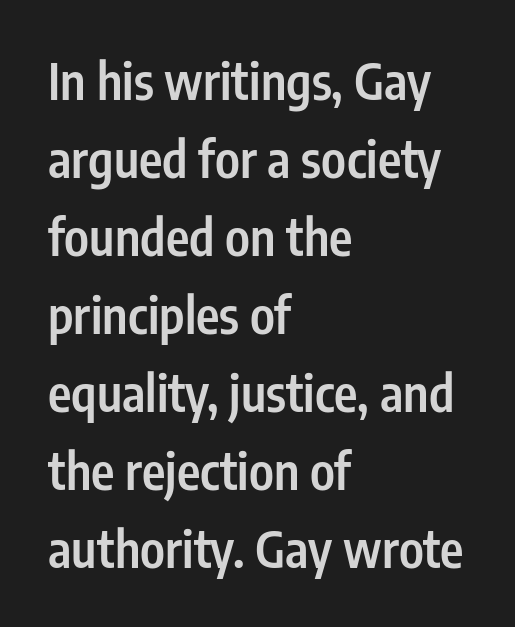
The image shows 50 px semibold, condensed sans-serif type, upright; set left-aligned, normal line spacing (1.56x), normal letter spacing, not underlined; low stroke contrast and a medium x-height.
